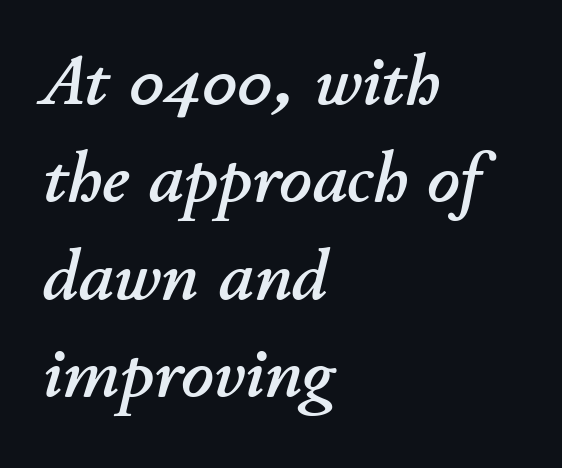
Q: Is the text italic (slanted)? A: Yes, it leans right by about 11 degrees.
Q: Is the text underlined? A: No.
Q: How is the paragraph aligned? A: Left-aligned.
Q: Is the spacing between letters normal or unusually wide? A: Normal.
Q: Is the spacing between lines tight, normal or loose? A: Normal.
Q: Width (condensed, normal, or wide)? A: Normal.
Q: Stroke contrast? A: Low.
Q: x-height? A: Small.
Q: Monospaced? A: No.
